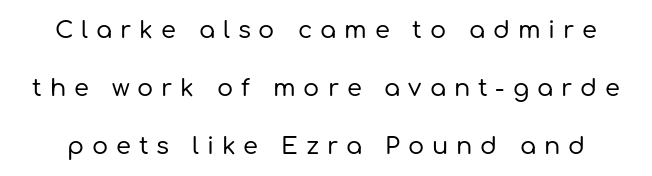
The image shows 24 px text type, upright; set loose line spacing (2.41x), unusually wide letter spacing (+0.33 em), not underlined.
